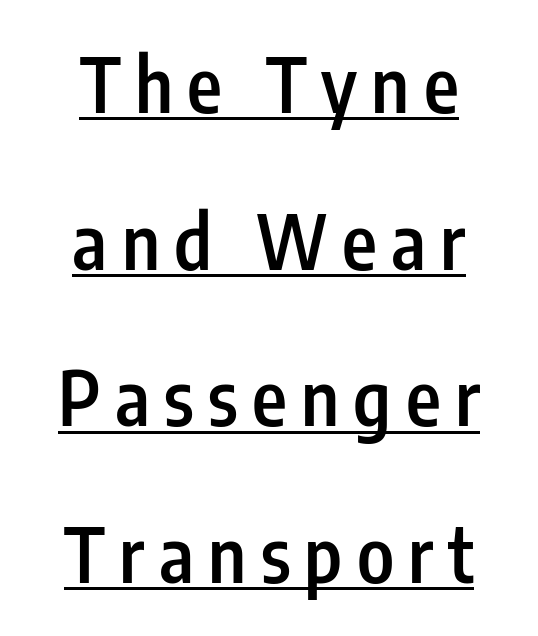
The image shows 75 px semibold, condensed sans-serif type, upright; set centered, loose line spacing (2.09x), underlined; low stroke contrast and a medium x-height.
